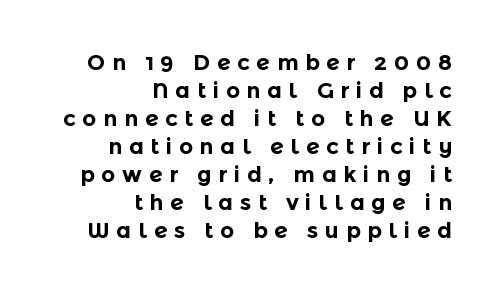
Q: Is the text bold? A: Yes.
Q: Is the text italic (slanted)? A: No, it is upright.
Q: Is the text underlined? A: No.
Q: How is the paragraph aligned? A: Right-aligned.
Q: Is the spacing between letters normal or unusually wide? A: Unusually wide.
Q: Is the spacing between lines tight, normal or loose? A: Normal.
